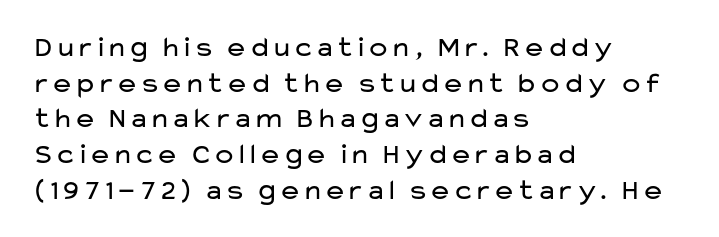
The image shows 29 px regular-weight, wide sans-serif type, upright; set left-aligned, line spacing 1.23x, normal letter spacing, not underlined; low stroke contrast and a medium x-height.
